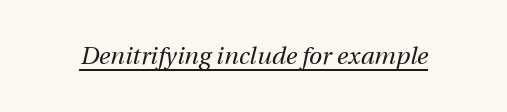
{"italic": "yes", "lean": "right", "slant_degrees": 12, "bold": "no", "underline": "yes", "letter_spacing": "normal", "letter_spacing_em": 0.0, "glyph_px": 24}
